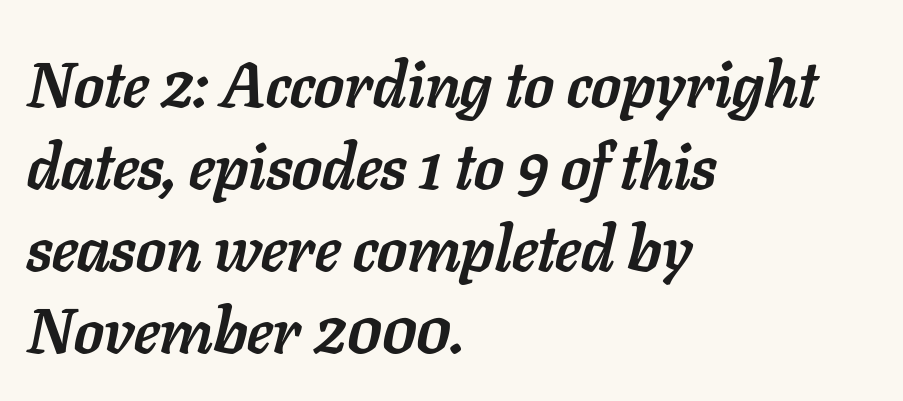
{"italic": "yes", "lean": "right", "slant_degrees": 11, "bold": "yes", "weight": "semibold", "width": "normal", "stroke_contrast": "low", "x_height": "medium", "monospaced": "no", "underline": "no", "align": "left", "line_spacing": "normal", "line_spacing_ratio": 1.28, "letter_spacing": "normal", "letter_spacing_em": 0.0, "glyph_px": 64}
